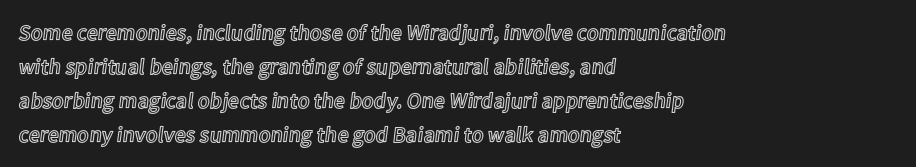
{"underline": "no", "align": "left", "line_spacing": "normal", "line_spacing_ratio": 1.55, "letter_spacing": "normal", "letter_spacing_em": 0.0, "glyph_px": 22}
